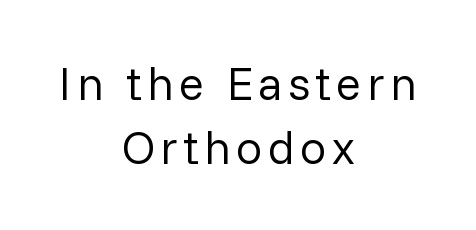
The image shows 47 px regular-weight sans-serif type, upright; set centered, normal line spacing (1.37x), not underlined; low stroke contrast and a medium x-height.
